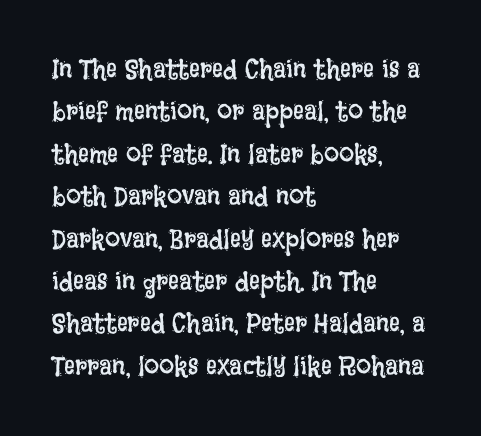
{"italic": "no", "bold": "no", "underline": "no", "align": "left", "line_spacing": "normal", "line_spacing_ratio": 1.57, "letter_spacing": "normal", "letter_spacing_em": 0.0, "glyph_px": 27}
